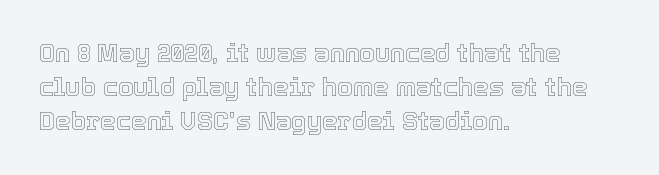
Q: Is the text italic (slanted)? A: No, it is upright.
Q: Is the text underlined? A: No.
Q: How is the paragraph aligned? A: Left-aligned.
Q: Is the spacing between letters normal or unusually wide? A: Normal.
Q: Is the spacing between lines tight, normal or loose? A: Normal.
